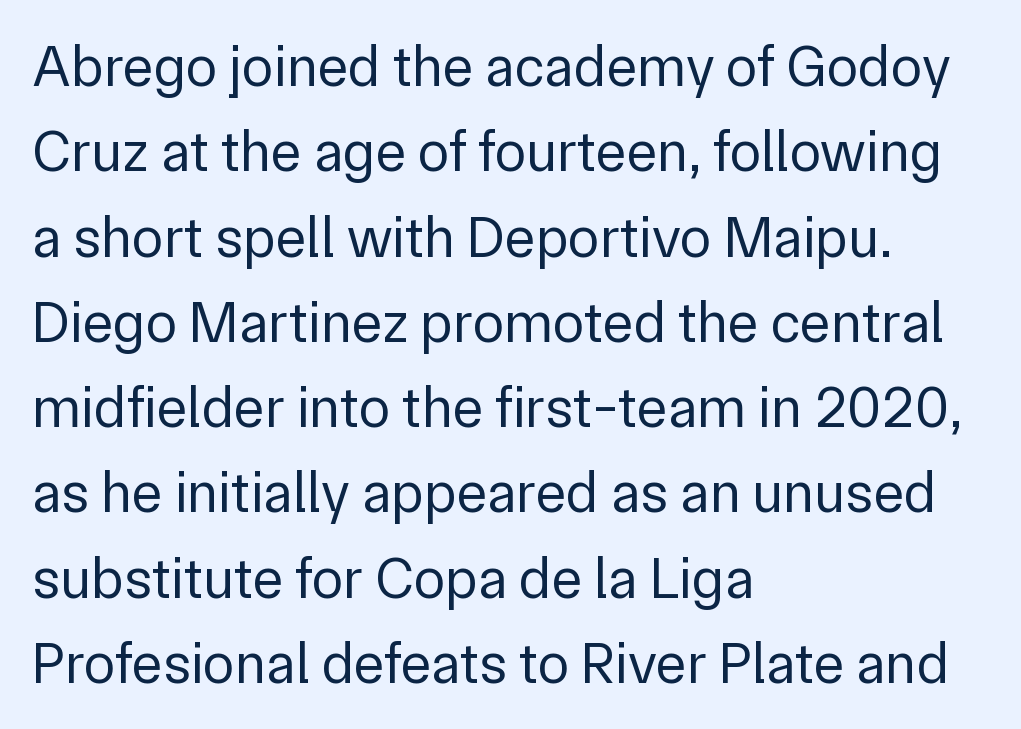
{"serif": "no", "italic": "no", "bold": "no", "weight": "regular", "width": "normal", "stroke_contrast": "low", "x_height": "medium", "monospaced": "no", "underline": "no", "align": "left", "line_spacing": "normal", "line_spacing_ratio": 1.47, "letter_spacing": "normal", "letter_spacing_em": 0.0, "glyph_px": 58}
